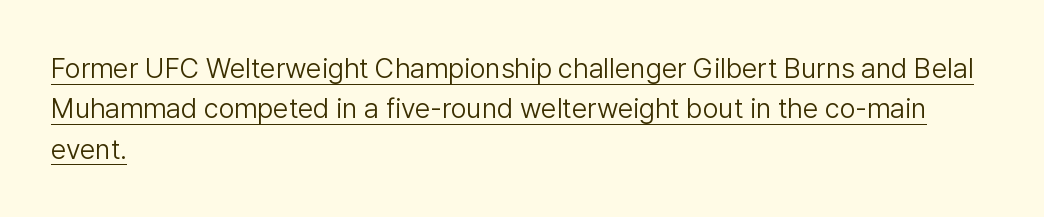
The type sits square on the baseline with zero lean. The cut favours lightness, reaching ordinary text weight at its darkest. Here the designer chose a conventional face with non-uniform glyph widths. Underlined type.
